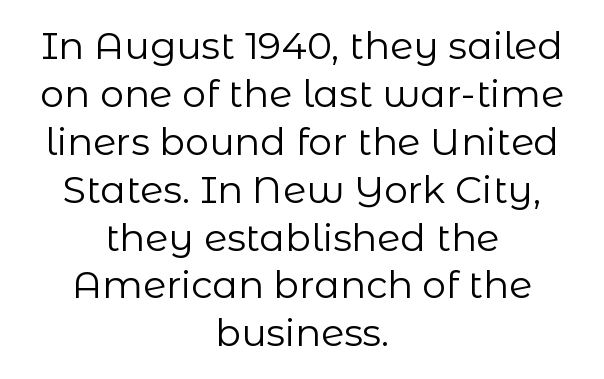
Nothing sits at the stroke ends, so this counts as sans-serif. Rendered with straight, roman letterforms. This rendering features lettering with no underline. The vertical gap from one line to the next is medium. Heaviness? Minimal to ordinary, like unemphasized prose. Tracking here is standard; glyphs follow each other at the usual distance.
